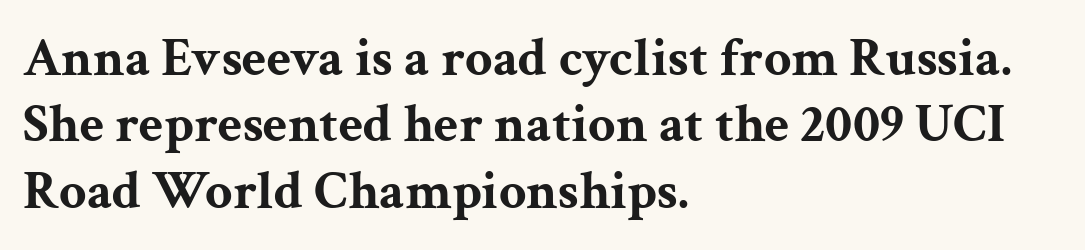
A student would call this left alignment; a typographer would say flush left, rag right. A roman cut, with each character standing at attention. You'd pick this weight for a headline — it's a proper bold. The baseline area is clear. Each letter keeps its own natural width here, so spacing adapts to shape.
